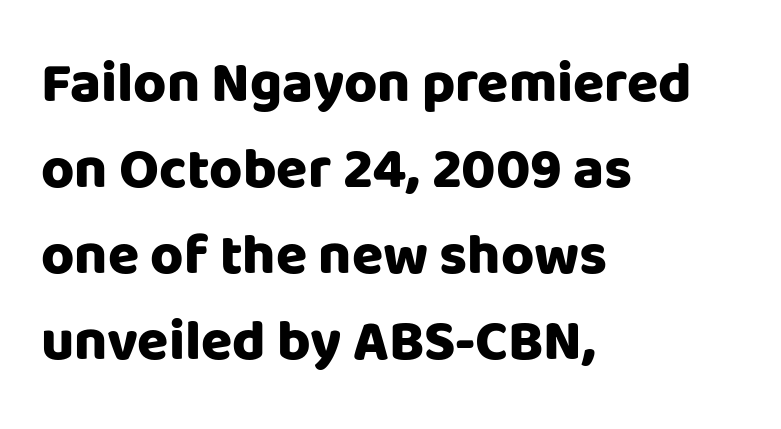
Note the varied advance widths — an 'i' is clearly narrower than an 'm'. Where is the straight margin? On the left. Vertical strokes here are truly vertical. A typesetter would call this zero additional tracking. Decoration check: the copy has no underline.
